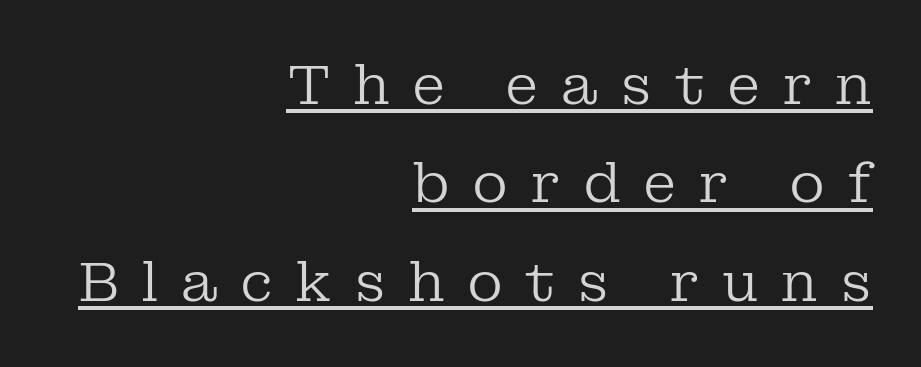
{"serif": "yes", "italic": "no", "bold": "no", "weight": "regular", "width": "normal", "stroke_contrast": "low", "x_height": "medium", "monospaced": "no", "underline": "yes", "align": "right", "line_spacing_ratio": 1.79, "letter_spacing": "wide", "letter_spacing_em": 0.4, "glyph_px": 55}
